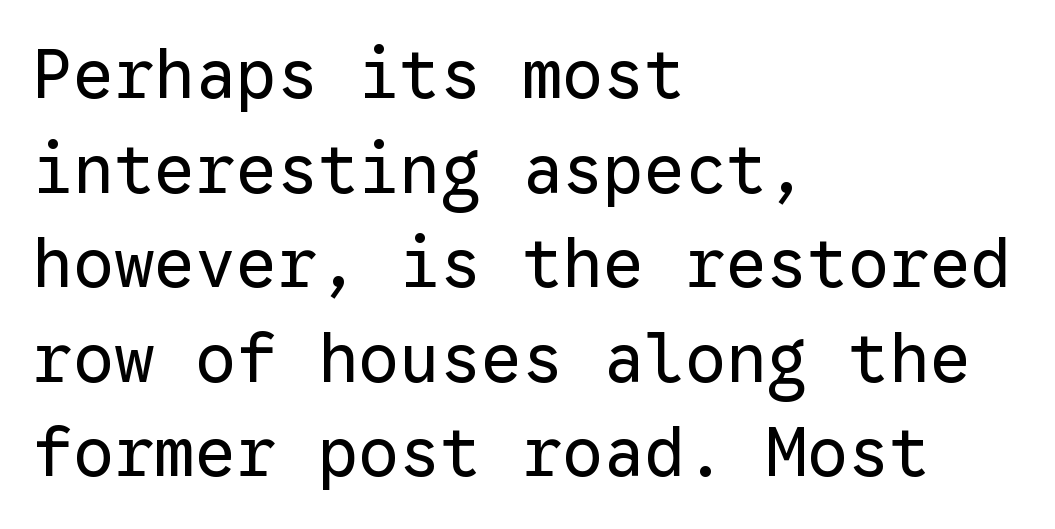
Q: Is the text bold? A: No.
Q: Is the text italic (slanted)? A: No, it is upright.
Q: Is the typeface a serif or a sans-serif typeface? A: Sans-serif.
Q: Is the text underlined? A: No.
Q: How is the paragraph aligned? A: Left-aligned.
Q: Is the spacing between letters normal or unusually wide? A: Normal.
Q: Is the spacing between lines tight, normal or loose? A: Normal.
Q: Width (condensed, normal, or wide)? A: Normal.
Q: Stroke contrast? A: Low.
Q: x-height? A: Medium.
Q: Monospaced? A: Yes.
